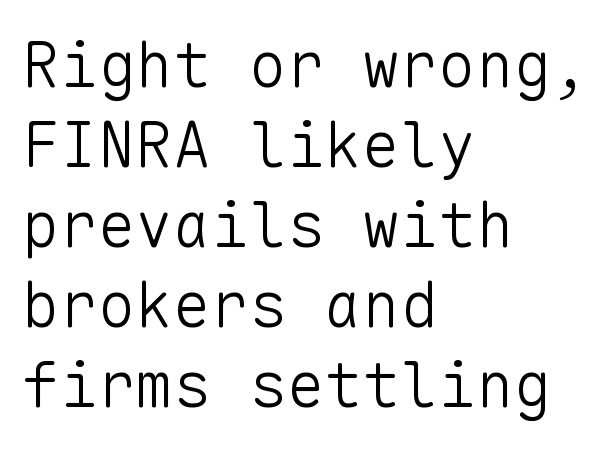
{"serif": "no", "italic": "no", "bold": "no", "weight": "light", "width": "normal", "stroke_contrast": "low", "x_height": "medium", "monospaced": "yes", "underline": "no", "align": "left", "line_spacing": "normal", "line_spacing_ratio": 1.27, "letter_spacing": "normal", "letter_spacing_em": 0.0, "glyph_px": 63}
